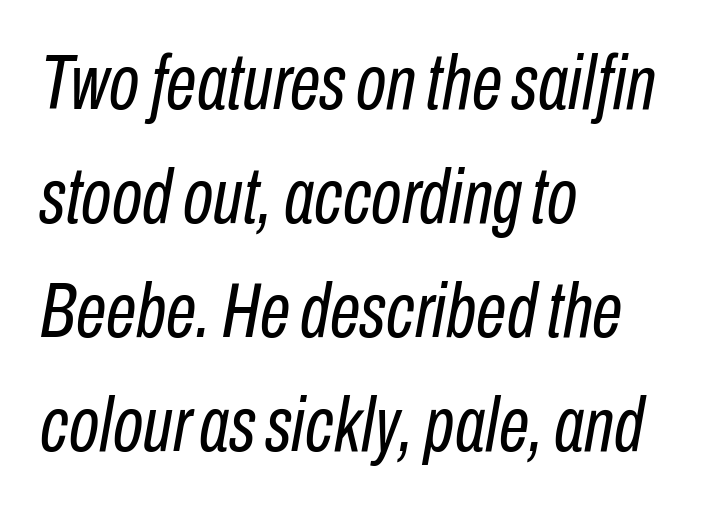
In terms of leading, this rendering sits right in the middle. Tracking here is standard; glyphs follow each other at the usual distance. Letters have the restrained weight of plain body copy at most. The glyphs look as if they've been sheared to an angle. The zone under the glyphs is completely vacant.
